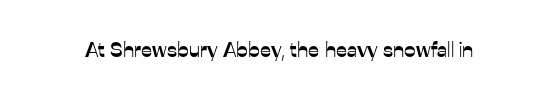
Every character sits straight up, as roman type does. The string is rendered with underlining switched off. Students, note that the glyphs here touch the page at normal intervals.
